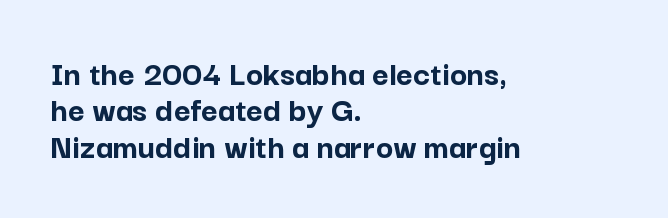
The image shows 36 px semibold sans-serif type, upright; set left-aligned, tight line spacing (1.01x), normal letter spacing, not underlined; low stroke contrast and a medium x-height.
